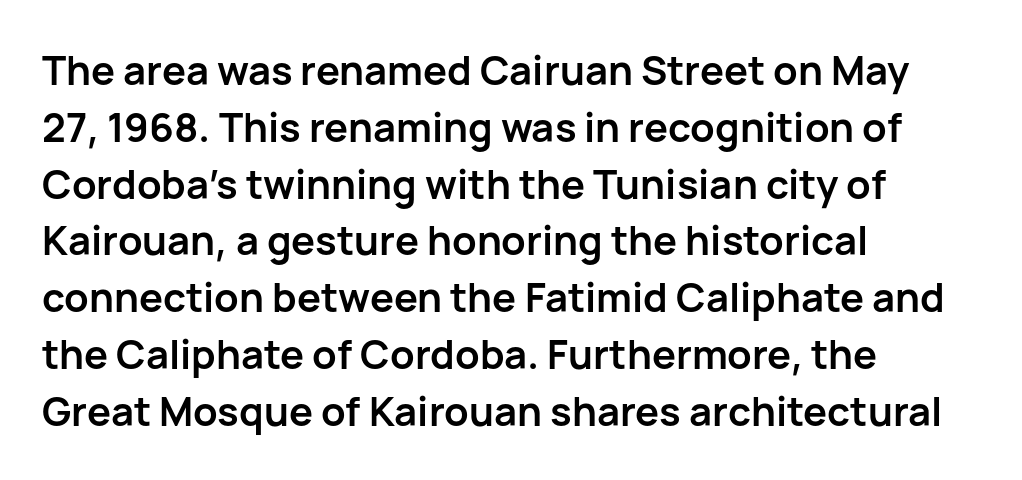
Q: Is the text bold? A: Yes.
Q: Is the text italic (slanted)? A: No, it is upright.
Q: Is the typeface a serif or a sans-serif typeface? A: Sans-serif.
Q: Is the text underlined? A: No.
Q: How is the paragraph aligned? A: Left-aligned.
Q: Is the spacing between letters normal or unusually wide? A: Normal.
Q: Is the spacing between lines tight, normal or loose? A: Normal.
Q: Width (condensed, normal, or wide)? A: Normal.
Q: Stroke contrast? A: Low.
Q: x-height? A: Medium.
Q: Monospaced? A: No.
